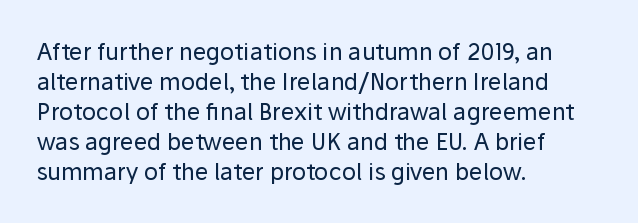
The image shows 23 px text type, upright; set left-aligned, normal line spacing (1.3x), normal letter spacing, not underlined.
